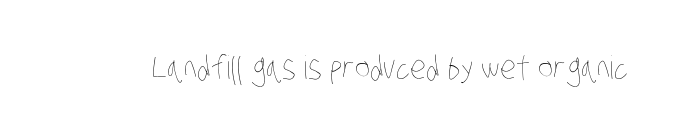
Q: Is the text bold? A: No.
Q: Is the text underlined? A: No.
Q: Is the spacing between letters normal or unusually wide? A: Normal.
Q: Width (condensed, normal, or wide)? A: Condensed.
Q: Stroke contrast? A: Low.
Q: x-height? A: Large.
Q: Monospaced? A: No.
